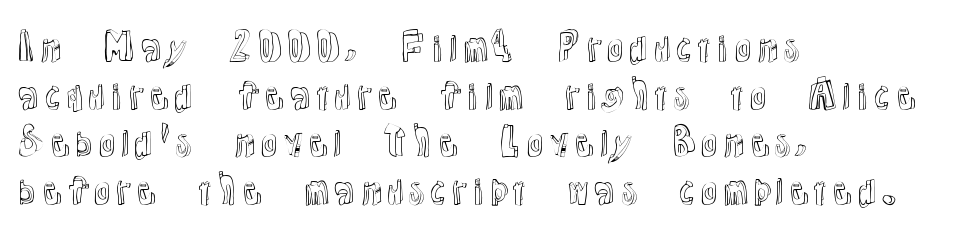
The image shows 37 px text type, upright; set left-aligned, normal line spacing (1.29x), normal letter spacing, not underlined; a medium x-height.
